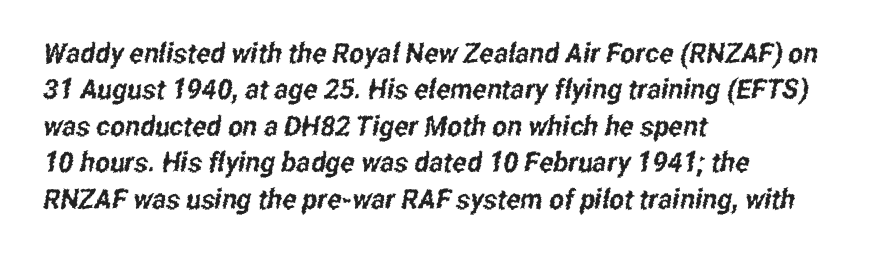
The image shows 28 px condensed sans-serif type; set left-aligned, normal line spacing (1.3x), normal letter spacing, not underlined; low stroke contrast and a medium x-height.
